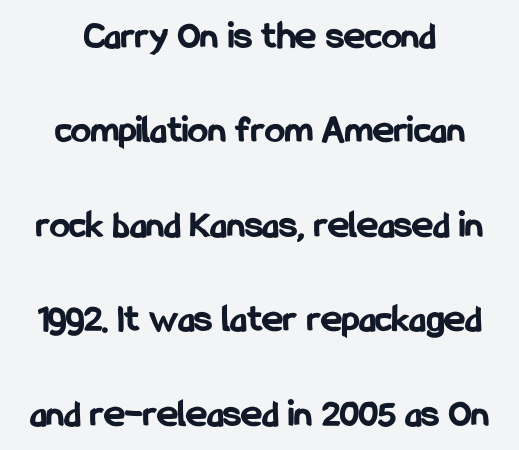
Q: Is the text bold? A: Yes.
Q: Is the text italic (slanted)? A: No, it is upright.
Q: Is the typeface a serif or a sans-serif typeface? A: Sans-serif.
Q: Is the text underlined? A: No.
Q: How is the paragraph aligned? A: Centered.
Q: Is the spacing between letters normal or unusually wide? A: Normal.
Q: Is the spacing between lines tight, normal or loose? A: Loose.
Q: Width (condensed, normal, or wide)? A: Condensed.
Q: Stroke contrast? A: Low.
Q: x-height? A: Medium.
Q: Monospaced? A: No.
